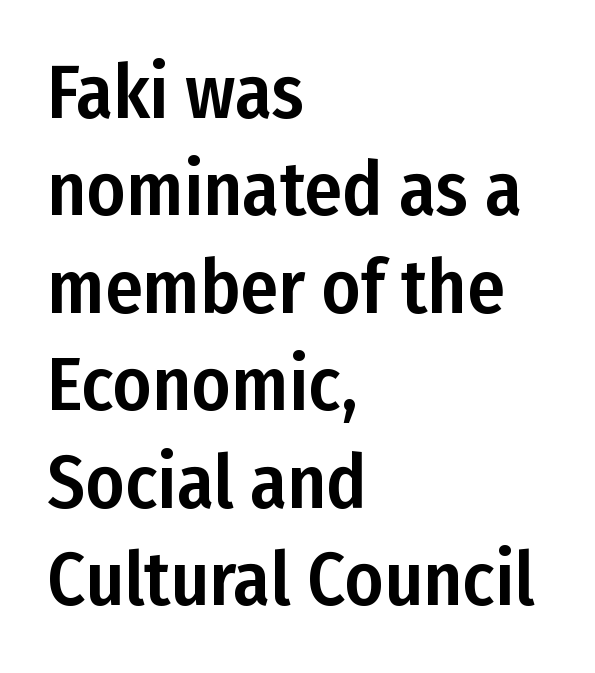
Q: Is the text italic (slanted)? A: No, it is upright.
Q: Is the typeface a serif or a sans-serif typeface? A: Sans-serif.
Q: Is the text underlined? A: No.
Q: How is the paragraph aligned? A: Left-aligned.
Q: Is the spacing between letters normal or unusually wide? A: Normal.
Q: Is the spacing between lines tight, normal or loose? A: Normal.
Q: Width (condensed, normal, or wide)? A: Condensed.
Q: Stroke contrast? A: Low.
Q: x-height? A: Medium.
Q: Monospaced? A: No.
